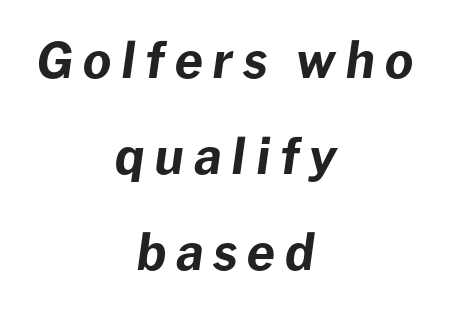
The designer dialed line spacing up above the default. A student would call this center alignment; a typographer would say set centered. Letter spacing: wide. Varying glyph widths throughout — classic text-font behaviour. The gap between lines stays unmarked.
